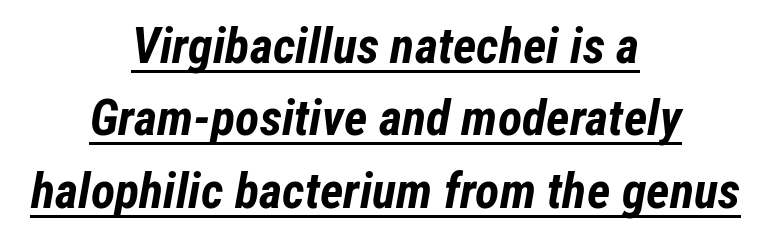
Q: Is the text bold? A: Yes.
Q: Is the text italic (slanted)? A: Yes, it leans right by about 12 degrees.
Q: Is the text underlined? A: Yes.
Q: How is the paragraph aligned? A: Centered.
Q: Is the spacing between letters normal or unusually wide? A: Normal.
Q: Is the spacing between lines tight, normal or loose? A: Normal.
Q: Width (condensed, normal, or wide)? A: Condensed.
Q: Stroke contrast? A: Low.
Q: x-height? A: Medium.
Q: Monospaced? A: No.
